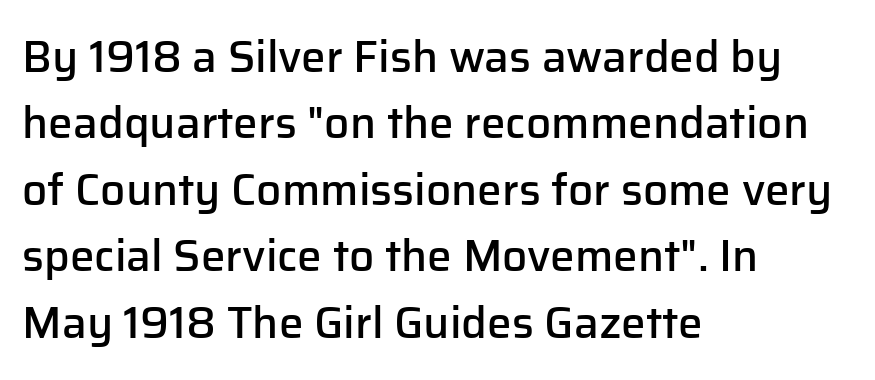
The type sits square on the baseline with zero lean. Looks like regular typesetting: each glyph gets only the width it needs. Where is the straight margin? On the left. What's the leading like? Ordinary, nothing unusual. You could call the tracking neutral — neither tight nor loose.
